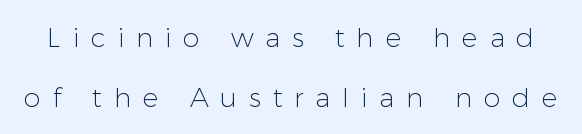
Descender tails drop into unmarked territory. Nope, not italic — everything's standing straight. Observe the wide spacing: letters keep a clear distance from each other. Reading down the column, the eye jumps a long way to each next line. Is the stroke heavy? The answer is a plain regular-or-lighter.
